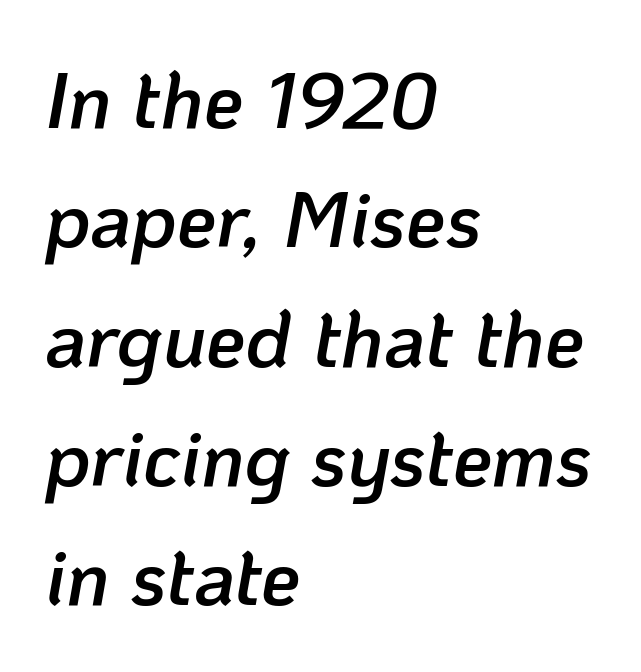
Q: Is the text bold? A: Semi-bold.
Q: Is the text italic (slanted)? A: Yes, it leans right by about 10 degrees.
Q: Is the text underlined? A: No.
Q: How is the paragraph aligned? A: Left-aligned.
Q: Is the spacing between letters normal or unusually wide? A: Normal.
Q: Is the spacing between lines tight, normal or loose? A: Normal.
Q: Width (condensed, normal, or wide)? A: Normal.
Q: Stroke contrast? A: Low.
Q: x-height? A: Medium.
Q: Monospaced? A: No.
